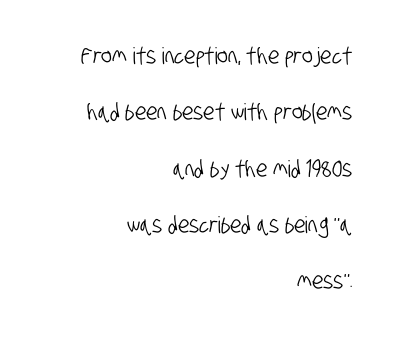
Q: Is the text underlined? A: No.
Q: How is the paragraph aligned? A: Right-aligned.
Q: Is the spacing between letters normal or unusually wide? A: Normal.
Q: Is the spacing between lines tight, normal or loose? A: Loose.
